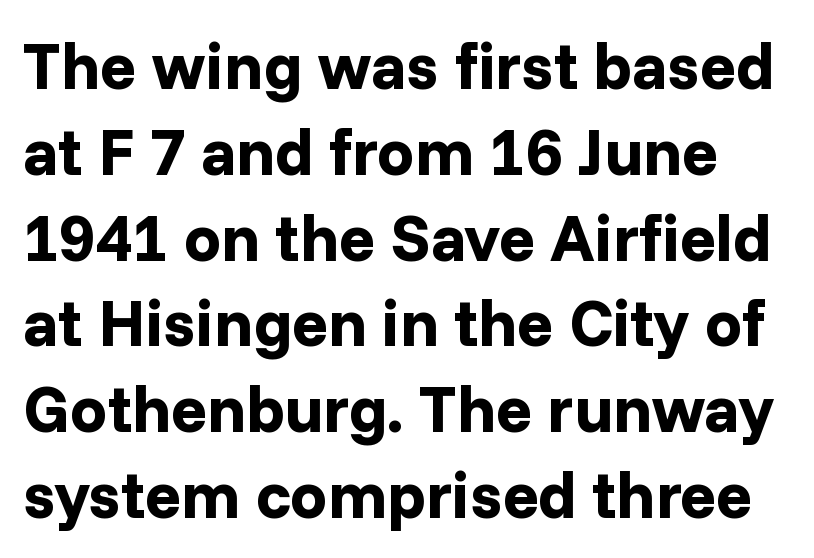
Q: Is the text bold? A: Yes.
Q: Is the text italic (slanted)? A: No, it is upright.
Q: Is the typeface a serif or a sans-serif typeface? A: Sans-serif.
Q: Is the text underlined? A: No.
Q: Is the spacing between letters normal or unusually wide? A: Normal.
Q: Is the spacing between lines tight, normal or loose? A: Normal.
Q: Width (condensed, normal, or wide)? A: Normal.
Q: Stroke contrast? A: Low.
Q: x-height? A: Medium.
Q: Monospaced? A: No.
